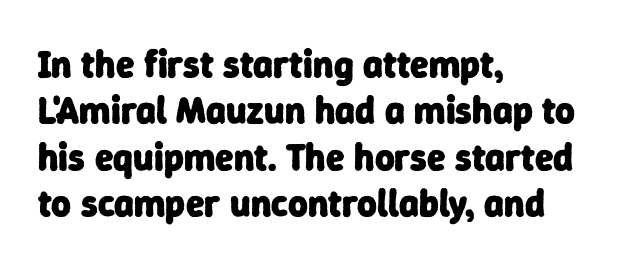
{"serif": "no", "bold": "yes", "weight": "heavy", "width": "normal", "stroke_contrast": "low", "x_height": "medium", "monospaced": "no", "underline": "no", "align": "left", "line_spacing_ratio": 1.22, "letter_spacing": "normal", "letter_spacing_em": 0.0, "glyph_px": 38}
